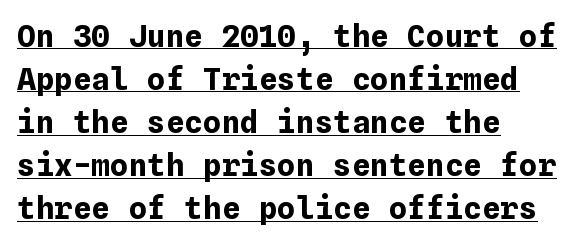
Weight: bold. Check the space under the baseline: a stroke is drawn there. There is no visible air inserted between adjacent glyphs. Vertically, the passage feels balanced, rows spaced as you'd expect.
